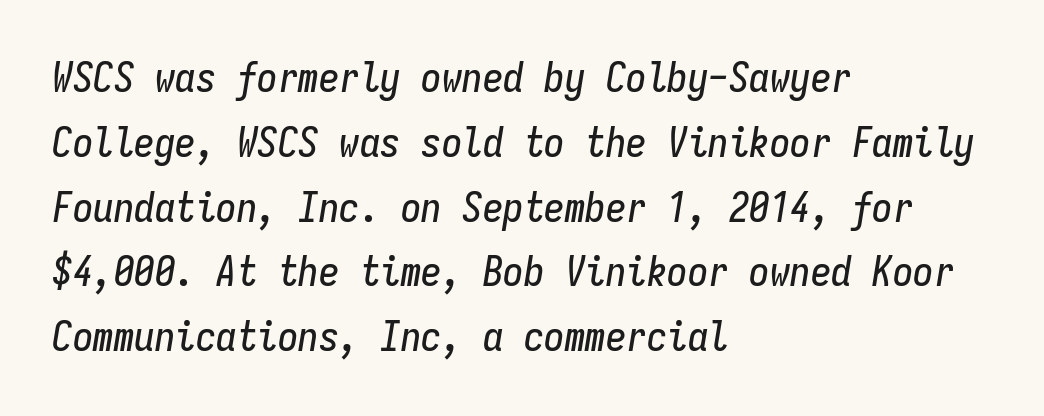
Q: Is the text italic (slanted)? A: Yes, it leans right by about 9 degrees.
Q: Is the text underlined? A: No.
Q: How is the paragraph aligned? A: Left-aligned.
Q: Is the spacing between letters normal or unusually wide? A: Normal.
Q: Is the spacing between lines tight, normal or loose? A: Normal.
Q: Width (condensed, normal, or wide)? A: Condensed.
Q: Stroke contrast? A: Low.
Q: x-height? A: Medium.
Q: Monospaced? A: Yes.
